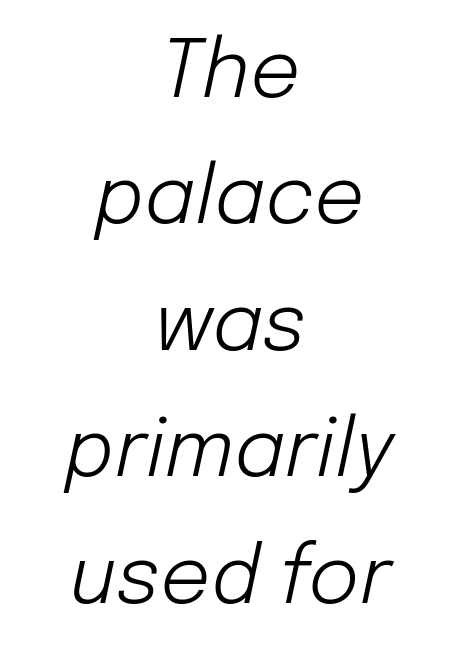
Q: Is the text bold? A: No.
Q: Is the text italic (slanted)? A: Yes, it leans right by about 12 degrees.
Q: Is the text underlined? A: No.
Q: How is the paragraph aligned? A: Centered.
Q: Is the spacing between letters normal or unusually wide? A: Normal.
Q: Is the spacing between lines tight, normal or loose? A: Normal.
Q: Width (condensed, normal, or wide)? A: Normal.
Q: Stroke contrast? A: Low.
Q: x-height? A: Medium.
Q: Monospaced? A: No.
